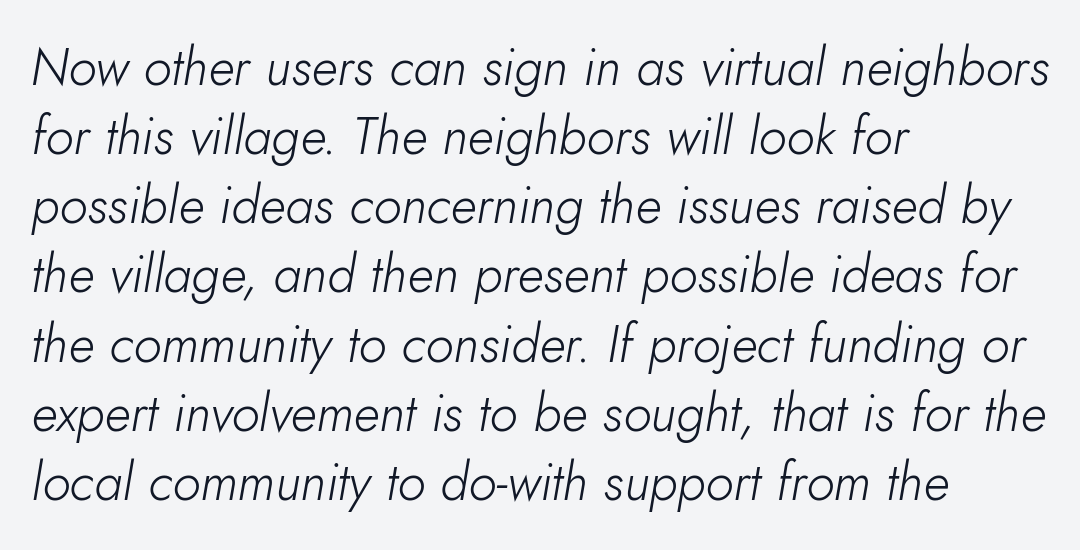
The image shows 52 px light type, italic (leaning right); set left-aligned, normal line spacing (1.33x), normal letter spacing, not underlined; low stroke contrast and a small x-height.
